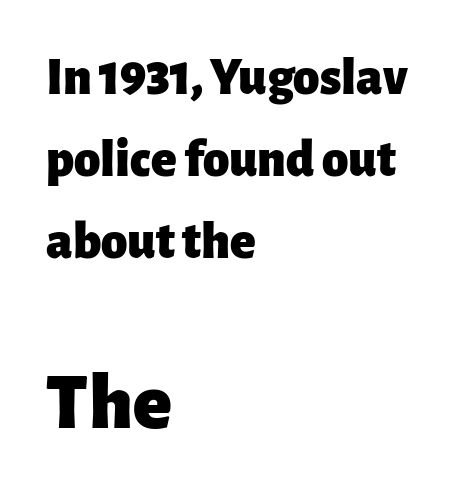
The image shows 80 px heavy sans-serif type, upright; set left-aligned, normal line spacing (1.55x), normal letter spacing, not underlined; the second (bottom) block is 1.51x larger; low stroke contrast and a medium x-height.
